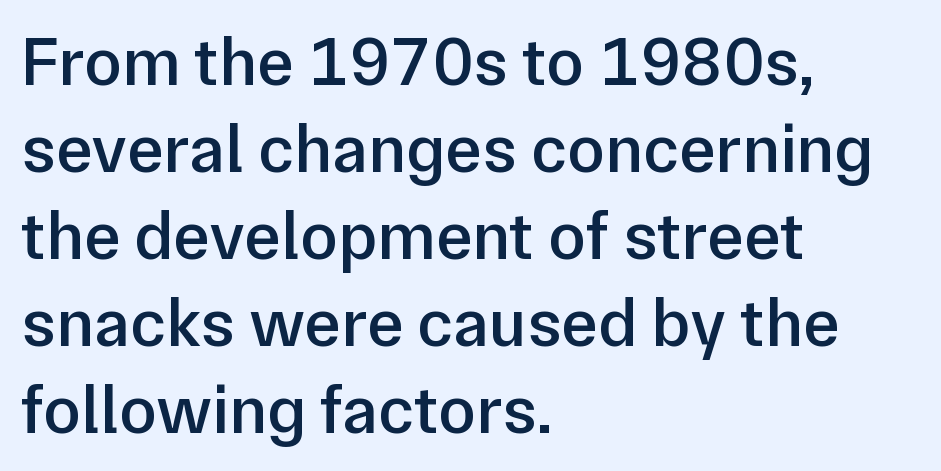
The image shows 69 px semibold sans-serif type, upright; set left-aligned, normal line spacing (1.26x), normal letter spacing, not underlined; low stroke contrast and a medium x-height.
